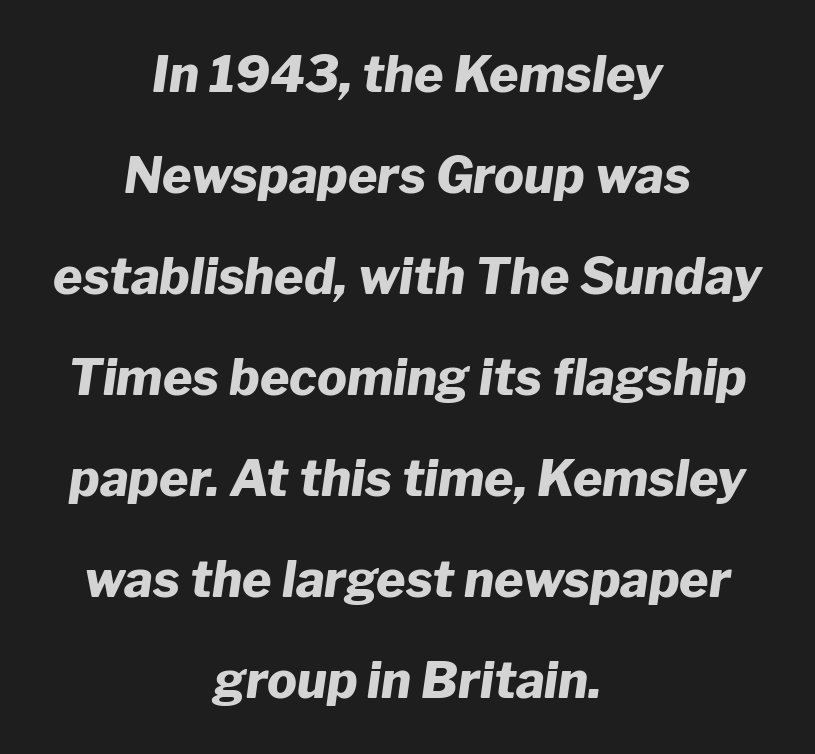
Inter-character spacing is left at the font's built-in metrics. Students, observe: this is what heavily led, spacious text looks like. The lines in this sample share a center point and differ in where they start and stop. Each letter keeps its own natural width here, so spacing adapts to shape. The string is rendered with underlining switched off.
